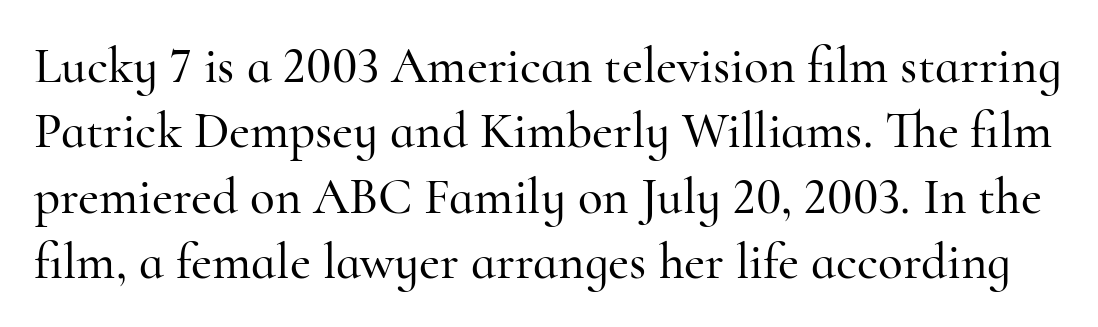
A normal amount of white space separates one row of letters from the next. The area under the type is left untouched. The face used here is proportionally spaced, like ordinary book or web type. The type is set solid horizontally, with unmodified tracking. Unlike italic type, these characters show no tilt at all.
